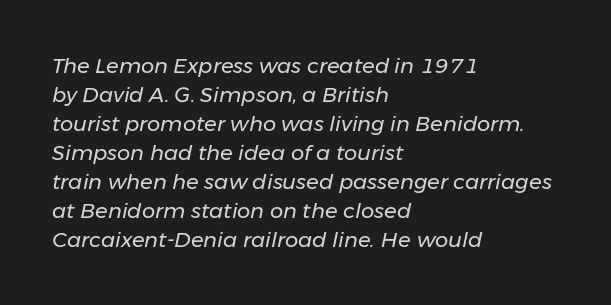
Successive baselines arrive at the customary interval. The string is rendered with underlining switched off. Each line starts at the same left margin while the right side varies. There's an unmistakable incline to the writing here. The letters look calm and open, with moderate or lighter stems.
